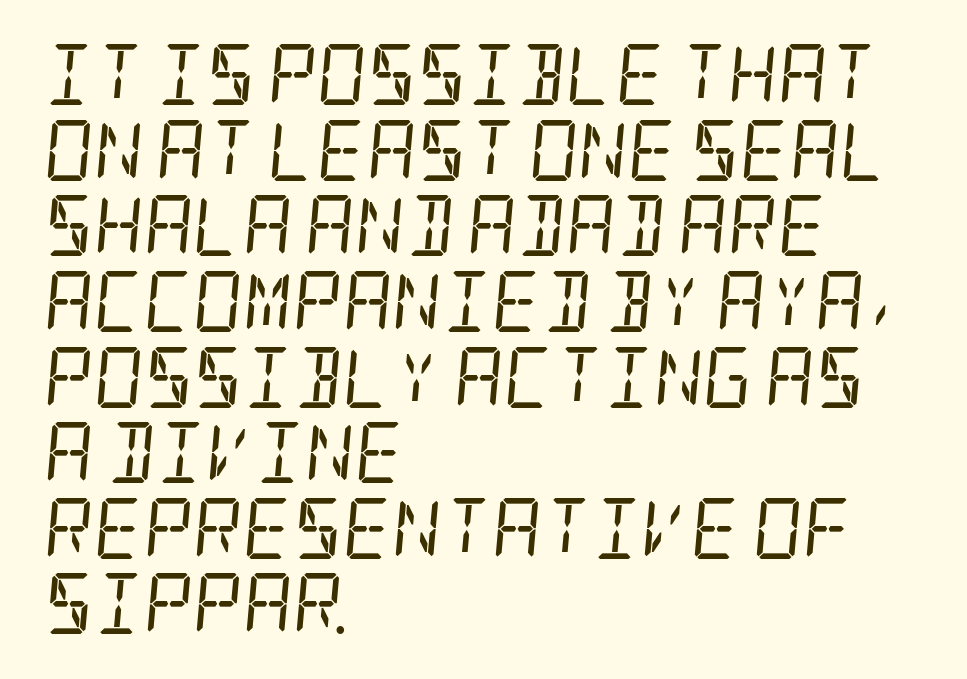
Q: Is the text bold? A: No.
Q: Is the text italic (slanted)? A: Yes, it leans right by about 5 degrees.
Q: Is the typeface a serif or a sans-serif typeface? A: Serif.
Q: Is the text underlined? A: No.
Q: How is the paragraph aligned? A: Left-aligned.
Q: Is the spacing between letters normal or unusually wide? A: Normal.
Q: Width (condensed, normal, or wide)? A: Condensed.
Q: Stroke contrast? A: Low.
Q: x-height? A: Large.
